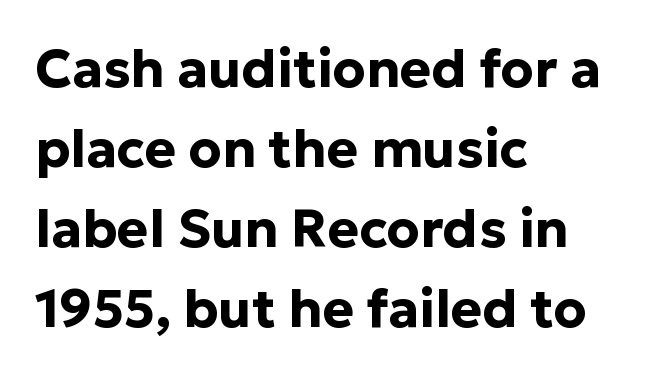
Q: Is the text bold? A: Yes.
Q: Is the text italic (slanted)? A: No, it is upright.
Q: Is the typeface a serif or a sans-serif typeface? A: Sans-serif.
Q: Is the text underlined? A: No.
Q: How is the paragraph aligned? A: Left-aligned.
Q: Is the spacing between letters normal or unusually wide? A: Normal.
Q: Is the spacing between lines tight, normal or loose? A: Normal.
Q: Width (condensed, normal, or wide)? A: Normal.
Q: Stroke contrast? A: Low.
Q: x-height? A: Medium.
Q: Monospaced? A: No.
